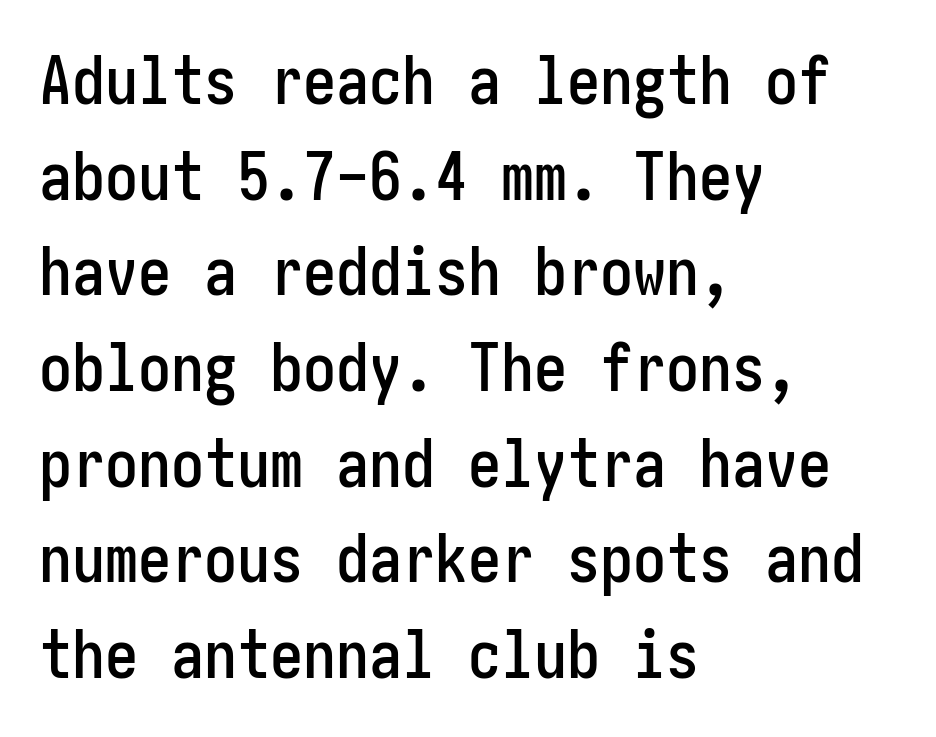
Check where the strokes stop: nothing finishes them off — pure sans. Compared with a centered layout, this one pins lines to the left instead. Between one letter and the next there's only the usual sliver of space. A typesetter would mark this as roman, not italic. The vertical gap from one line to the next is medium. The baseline area is clear.
